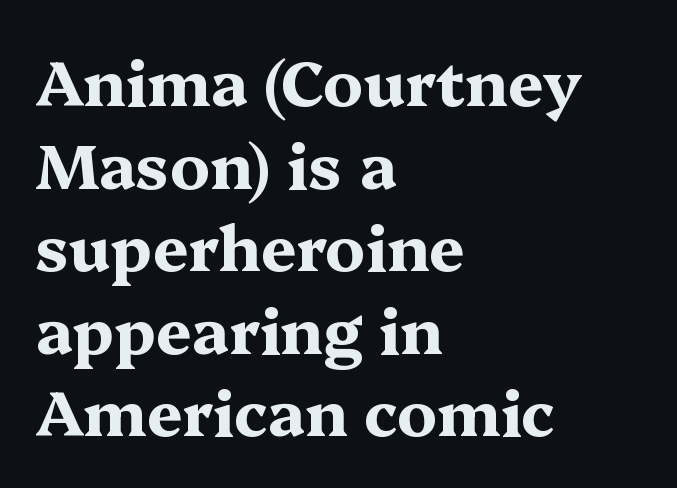
Q: Is the text bold? A: Yes.
Q: Is the text italic (slanted)? A: No, it is upright.
Q: Is the typeface a serif or a sans-serif typeface? A: Serif.
Q: Is the text underlined? A: No.
Q: How is the paragraph aligned? A: Left-aligned.
Q: Is the spacing between letters normal or unusually wide? A: Normal.
Q: Is the spacing between lines tight, normal or loose? A: Normal.
Q: Width (condensed, normal, or wide)? A: Wide.
Q: Stroke contrast? A: Medium.
Q: x-height? A: Medium.
Q: Monospaced? A: No.
